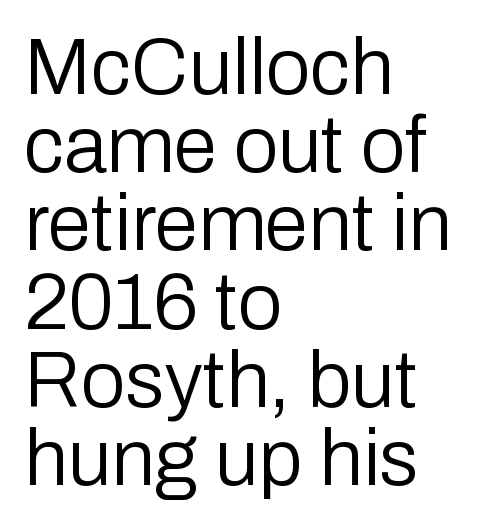
Q: Is the text bold? A: No.
Q: Is the text italic (slanted)? A: No, it is upright.
Q: Is the typeface a serif or a sans-serif typeface? A: Sans-serif.
Q: Is the text underlined? A: No.
Q: How is the paragraph aligned? A: Left-aligned.
Q: Is the spacing between letters normal or unusually wide? A: Normal.
Q: Is the spacing between lines tight, normal or loose? A: Tight.
Q: Width (condensed, normal, or wide)? A: Normal.
Q: Stroke contrast? A: Low.
Q: x-height? A: Medium.
Q: Monospaced? A: No.
